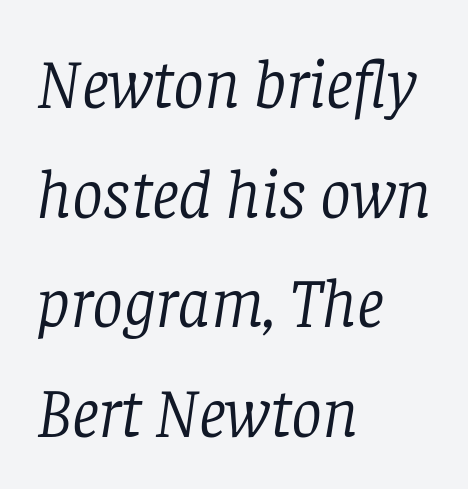
Q: Is the text bold? A: No.
Q: Is the text italic (slanted)? A: Yes, it leans right by about 8 degrees.
Q: Is the typeface a serif or a sans-serif typeface? A: Serif.
Q: Is the text underlined? A: No.
Q: How is the paragraph aligned? A: Left-aligned.
Q: Is the spacing between letters normal or unusually wide? A: Normal.
Q: Is the spacing between lines tight, normal or loose? A: Normal.
Q: Width (condensed, normal, or wide)? A: Normal.
Q: Stroke contrast? A: Low.
Q: x-height? A: Large.
Q: Monospaced? A: No.
